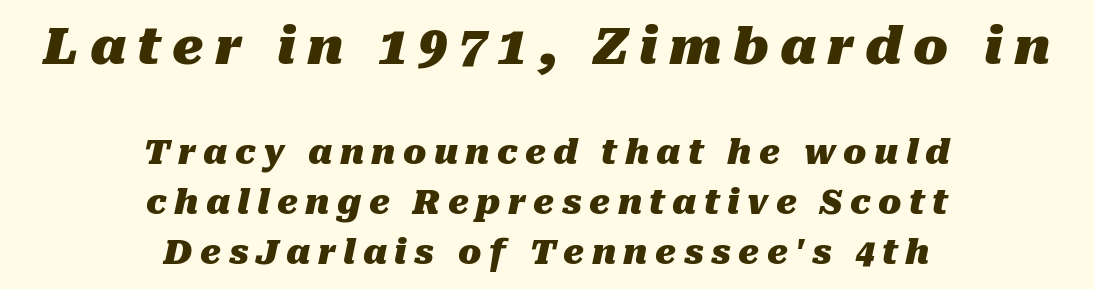
You'd pick this weight for a headline — it's a proper bold. Both edges are ragged and mirror each other, which tells us the setting is centered. The horizontal fit of the characters is loose and conspicuously gappy. Note the varied advance widths — an 'i' is clearly narrower than an 'm'. Just letters on the line, the space beneath them empty. If you measured baseline to baseline, you'd find a middling distance.
